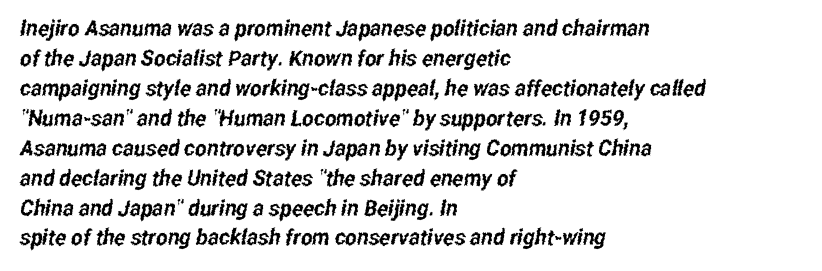
The space between consecutive lines is moderate. Underline: absent. Tracking here is standard; glyphs follow each other at the usual distance. Notice how the passage keeps a crisp vertical edge on the left only.
